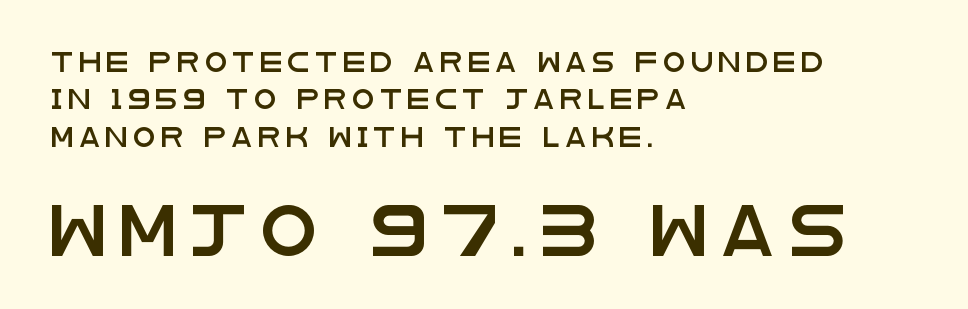
Q: Is the text italic (slanted)? A: No, it is upright.
Q: Is the typeface a serif or a sans-serif typeface? A: Sans-serif.
Q: Is the text underlined? A: No.
Q: How is the paragraph aligned? A: Left-aligned.
Q: Is the spacing between letters normal or unusually wide? A: Unusually wide.
Q: Which block of text is set in a larger size, the first (top) or the second (bottom)? A: The second (bottom) one.
Q: Width (condensed, normal, or wide)? A: Wide.
Q: Stroke contrast? A: Low.
Q: x-height? A: Large.
Q: Monospaced? A: No.
